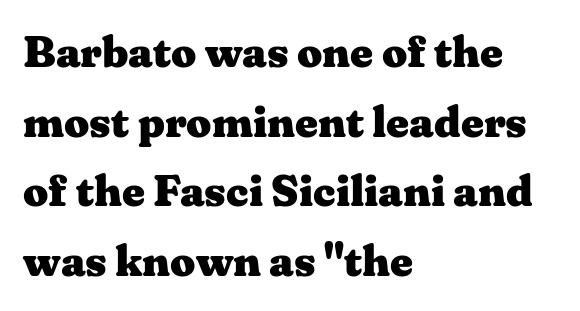
The image shows 44 px heavy, wide serif type, upright; set left-aligned, normal line spacing (1.58x), normal letter spacing, not underlined; medium stroke contrast and a medium x-height.
